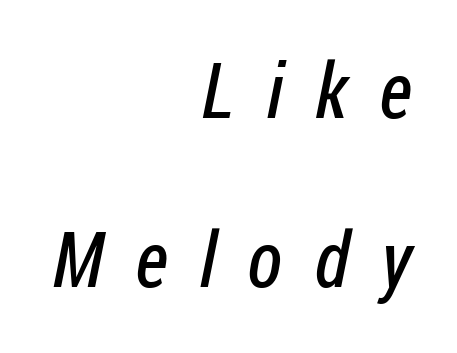
{"serif": "no", "bold": "no", "weight": "regular", "width": "condensed", "stroke_contrast": "low", "x_height": "medium", "monospaced": "no", "underline": "no", "align": "right", "line_spacing": "loose", "line_spacing_ratio": 2.2, "letter_spacing": "wide", "letter_spacing_em": 0.41, "glyph_px": 77}
